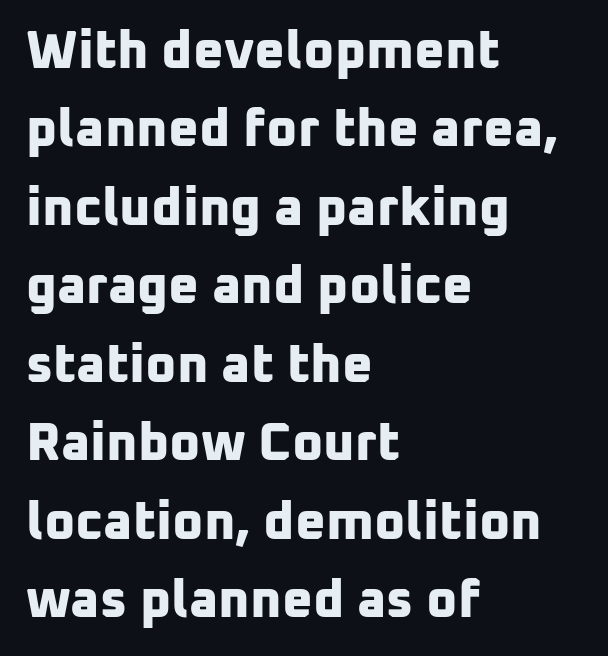
The image shows 53 px bold sans-serif type; set left-aligned, normal line spacing (1.48x), normal letter spacing, not underlined; low stroke contrast and a medium x-height.
